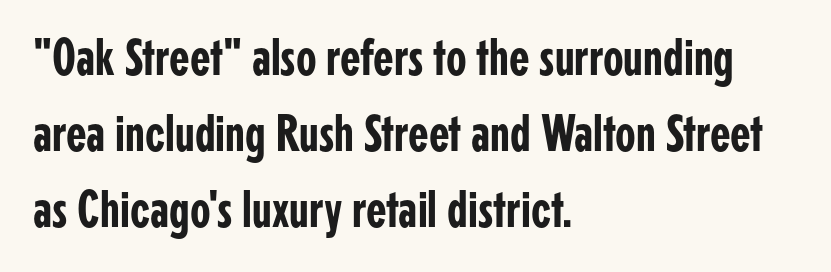
Q: Is the text italic (slanted)? A: No, it is upright.
Q: Is the typeface a serif or a sans-serif typeface? A: Sans-serif.
Q: Is the text underlined? A: No.
Q: How is the paragraph aligned? A: Left-aligned.
Q: Is the spacing between letters normal or unusually wide? A: Normal.
Q: Is the spacing between lines tight, normal or loose? A: Normal.
Q: Width (condensed, normal, or wide)? A: Condensed.
Q: Stroke contrast? A: Low.
Q: x-height? A: Medium.
Q: Monospaced? A: No.
